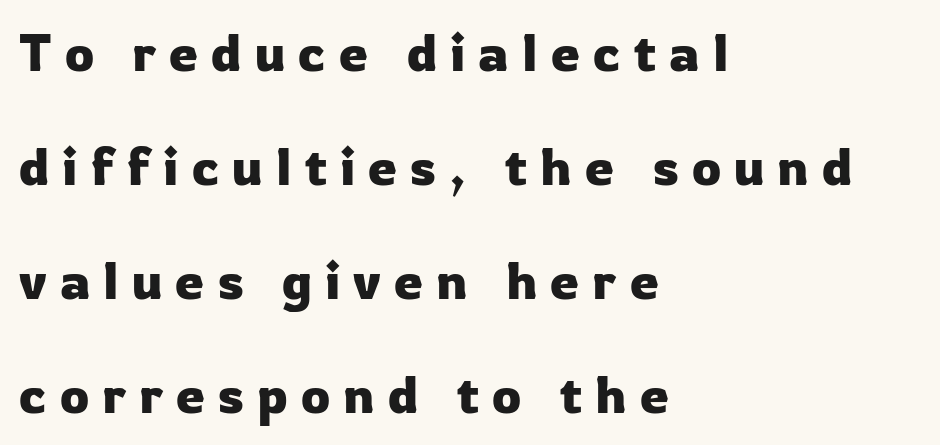
Q: Is the text italic (slanted)? A: No, it is upright.
Q: Is the typeface a serif or a sans-serif typeface? A: Sans-serif.
Q: Is the text underlined? A: No.
Q: How is the paragraph aligned? A: Left-aligned.
Q: Is the spacing between letters normal or unusually wide? A: Unusually wide.
Q: Is the spacing between lines tight, normal or loose? A: Loose.
Q: Width (condensed, normal, or wide)? A: Normal.
Q: Stroke contrast? A: Low.
Q: x-height? A: Medium.
Q: Monospaced? A: No.
